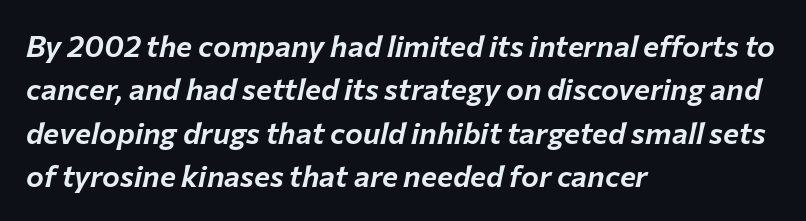
Compared with typical paragraphs, the rows here are spaced about the same. Designer's note — italics engaged. Tracking here is standard; glyphs follow each other at the usual distance. Compared with a centered layout, this one pins lines to the left instead. Glance below the letters and you will spot only blank space.
